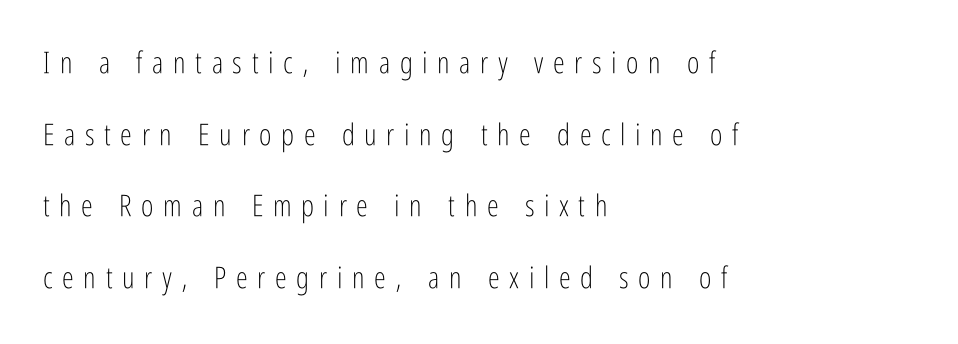
The image shows 30 px light, condensed sans-serif type, upright; set left-aligned, loose line spacing (2.39x), unusually wide letter spacing (+0.32 em), not underlined; low stroke contrast and a medium x-height.
